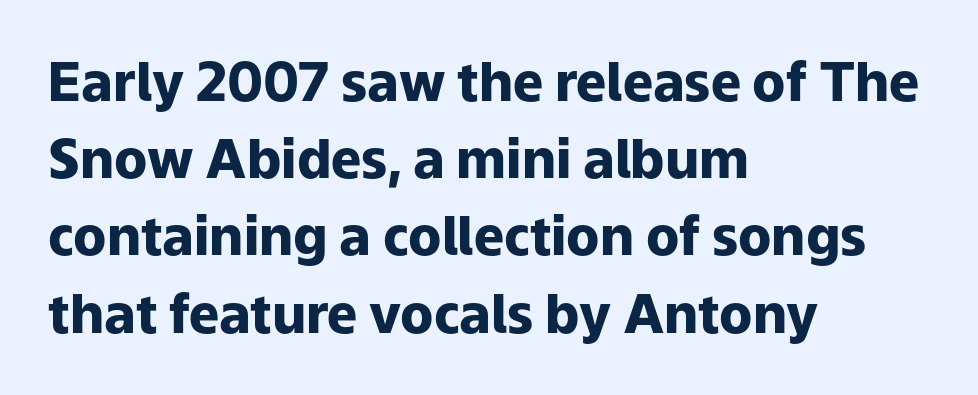
Q: Is the text bold? A: Yes.
Q: Is the text italic (slanted)? A: No, it is upright.
Q: Is the typeface a serif or a sans-serif typeface? A: Sans-serif.
Q: Is the text underlined? A: No.
Q: How is the paragraph aligned? A: Left-aligned.
Q: Is the spacing between letters normal or unusually wide? A: Normal.
Q: Is the spacing between lines tight, normal or loose? A: Normal.
Q: Width (condensed, normal, or wide)? A: Normal.
Q: Stroke contrast? A: Low.
Q: x-height? A: Medium.
Q: Monospaced? A: No.
